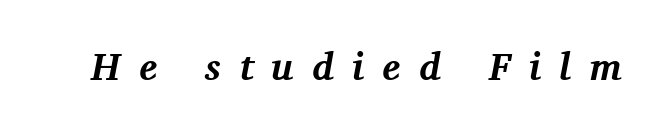
Q: Is the text bold? A: Yes.
Q: Is the text italic (slanted)? A: Yes, it leans right by about 11 degrees.
Q: Is the typeface a serif or a sans-serif typeface? A: Serif.
Q: Is the text underlined? A: No.
Q: Is the spacing between letters normal or unusually wide? A: Unusually wide.
Q: Width (condensed, normal, or wide)? A: Normal.
Q: Stroke contrast? A: Medium.
Q: x-height? A: Medium.
Q: Monospaced? A: No.
